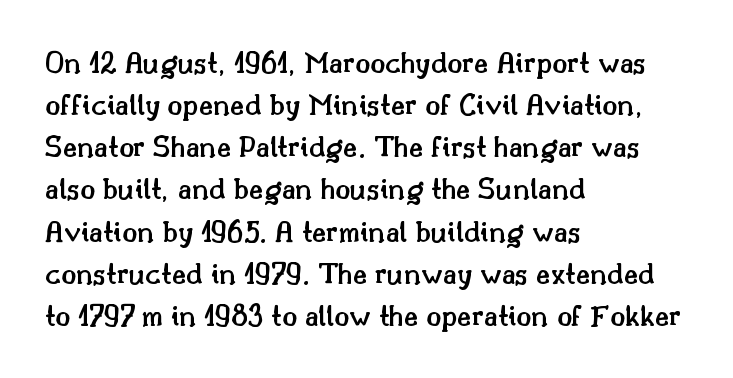
The image shows 31 px semibold serif type, upright; set left-aligned, normal line spacing (1.36x), normal letter spacing, not underlined; medium stroke contrast and a small x-height.
